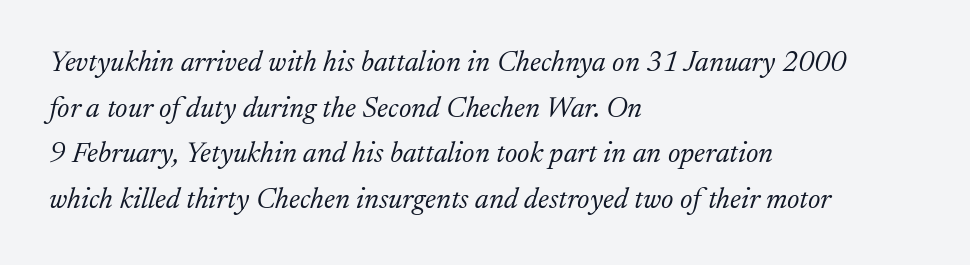
You can tell from the footed stems that serif type was used. Short note: letters normally spaced. Unmarked baselines from the first word to the last. Ink coverage per letter is moderate at most. The rendering uses a moderate line-height, typical for paragraphs. The typesetter chose a ragged-right arrangement here.
